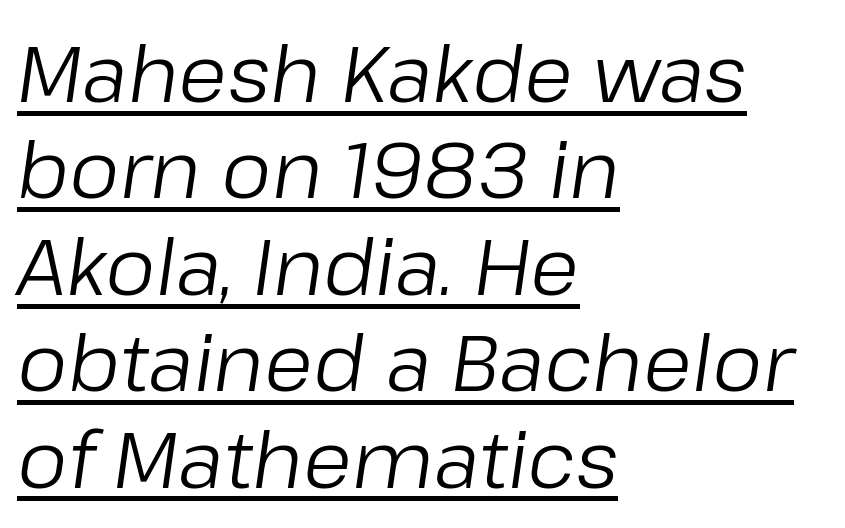
{"italic": "yes", "lean": "right", "slant_degrees": 8, "bold": "no", "weight": "regular", "width": "normal", "stroke_contrast": "low", "x_height": "medium", "monospaced": "no", "underline": "yes", "align": "left", "line_spacing_ratio": 1.22, "letter_spacing": "normal", "letter_spacing_em": 0.0, "glyph_px": 79}
